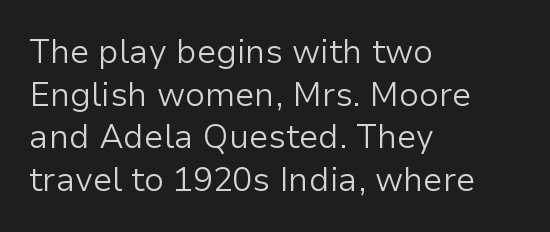
The image shows 33 px light sans-serif type, upright; set left-aligned, normal line spacing (1.29x), normal letter spacing, not underlined; low stroke contrast and a medium x-height.
